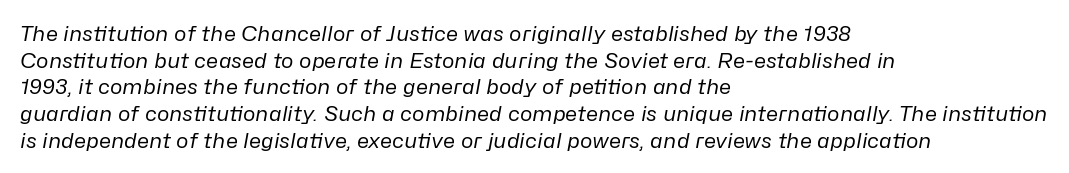
Q: Is the text bold? A: No.
Q: Is the text italic (slanted)? A: Yes, it leans right by about 10 degrees.
Q: Is the text underlined? A: No.
Q: How is the paragraph aligned? A: Left-aligned.
Q: Is the spacing between letters normal or unusually wide? A: Normal.
Q: Is the spacing between lines tight, normal or loose? A: Normal.
